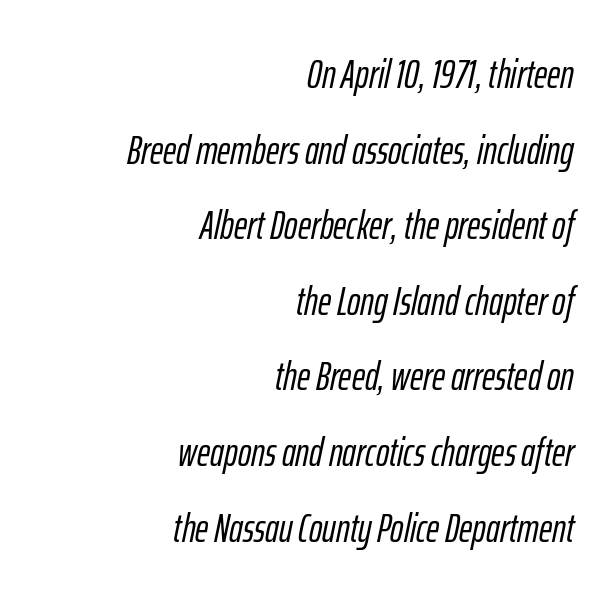
These lines are rendered in a variable-pitch font. The tracking reads as untouched default to a designer's eye. All the whitespace from short lines collects on the left. The glyphs are unaccompanied by any horizontal stroke below them. You can tell it's italic because the verticals aren't actually vertical.
